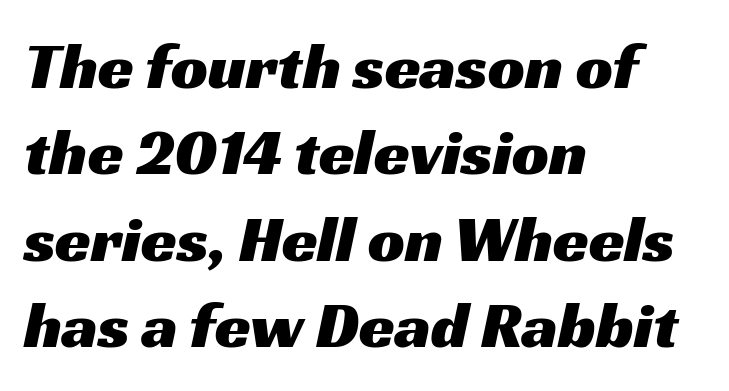
Q: Is the typeface a serif or a sans-serif typeface? A: Sans-serif.
Q: Is the text underlined? A: No.
Q: How is the paragraph aligned? A: Left-aligned.
Q: Is the spacing between letters normal or unusually wide? A: Normal.
Q: Is the spacing between lines tight, normal or loose? A: Normal.
Q: Width (condensed, normal, or wide)? A: Wide.
Q: Stroke contrast? A: Medium.
Q: x-height? A: Medium.
Q: Monospaced? A: No.
